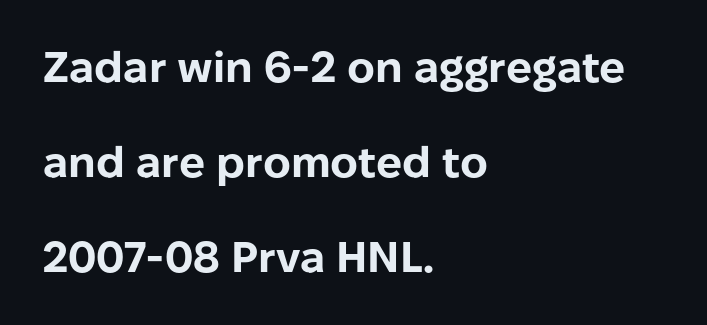
{"serif": "no", "italic": "no", "bold": "yes", "weight": "bold", "width": "normal", "stroke_contrast": "low", "x_height": "medium", "monospaced": "no", "underline": "no", "align": "left", "line_spacing": "loose", "line_spacing_ratio": 2.21, "letter_spacing": "normal", "letter_spacing_em": 0.0, "glyph_px": 43}
